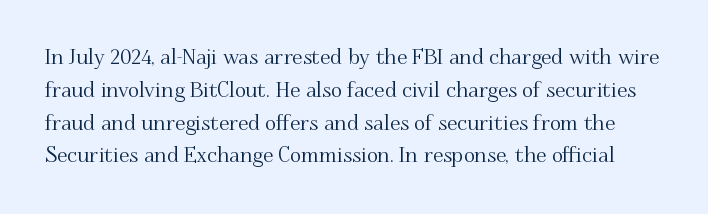
{"italic": "no", "underline": "no", "line_spacing": "normal", "line_spacing_ratio": 1.56, "letter_spacing": "normal", "letter_spacing_em": 0.0, "glyph_px": 21}
